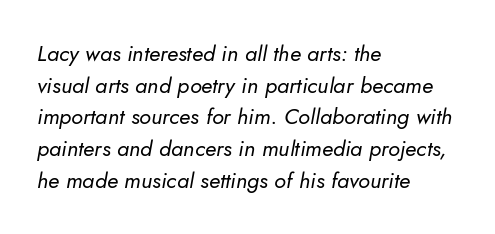
Q: Is the text bold? A: No.
Q: Is the text italic (slanted)? A: Yes, it leans right by about 10 degrees.
Q: Is the text underlined? A: No.
Q: How is the paragraph aligned? A: Left-aligned.
Q: Is the spacing between letters normal or unusually wide? A: Normal.
Q: Is the spacing between lines tight, normal or loose? A: Normal.
